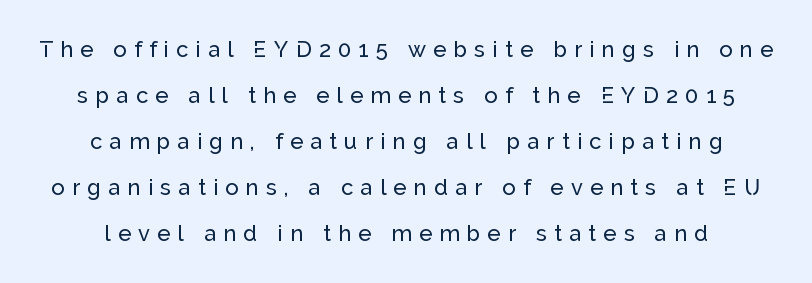
{"italic": "no", "underline": "no", "line_spacing": "loose", "line_spacing_ratio": 2.09, "letter_spacing": "wide", "letter_spacing_em": 0.33, "glyph_px": 22}
